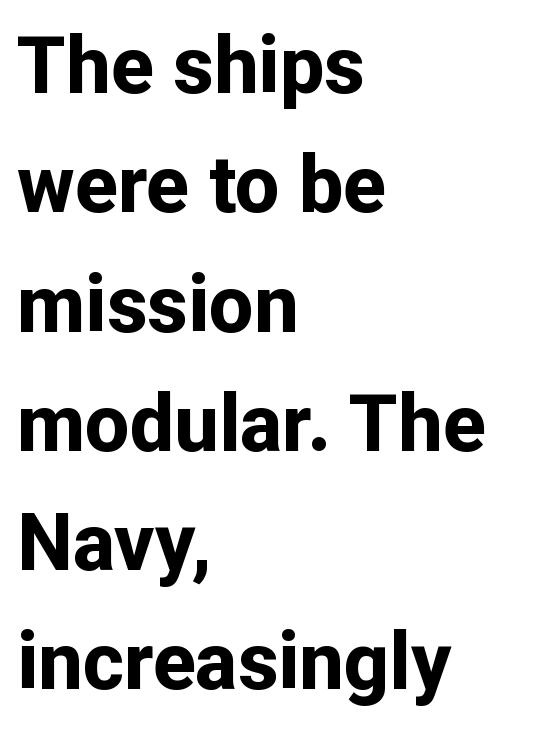
{"serif": "no", "italic": "no", "bold": "yes", "weight": "bold", "width": "normal", "stroke_contrast": "low", "x_height": "medium", "monospaced": "no", "underline": "no", "align": "left", "line_spacing": "normal", "line_spacing_ratio": 1.51, "letter_spacing": "normal", "letter_spacing_em": 0.0, "glyph_px": 79}
